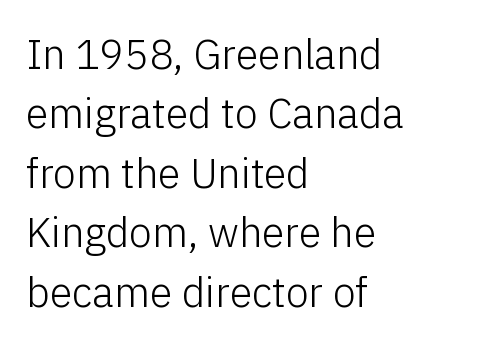
The foot of each line stays bare and open. Notice how the passage keeps a crisp vertical edge on the left only. The strokes are not fattened; the text isn't bold. This is sans-serif lettering, the kind often seen on screens and signage. The rendering uses natural spacing where letterforms have individual widths. The passage shown stacks its lines at a standard gap.
